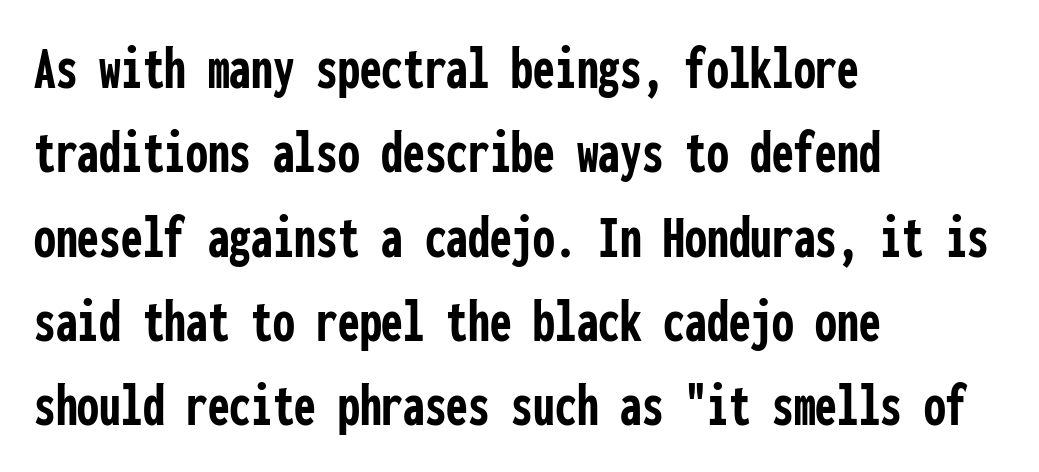
The image shows 62 px semibold, condensed sans-serif type, upright, monospaced; set left-aligned, normal line spacing (1.36x), normal letter spacing, not underlined; low stroke contrast and a medium x-height.
